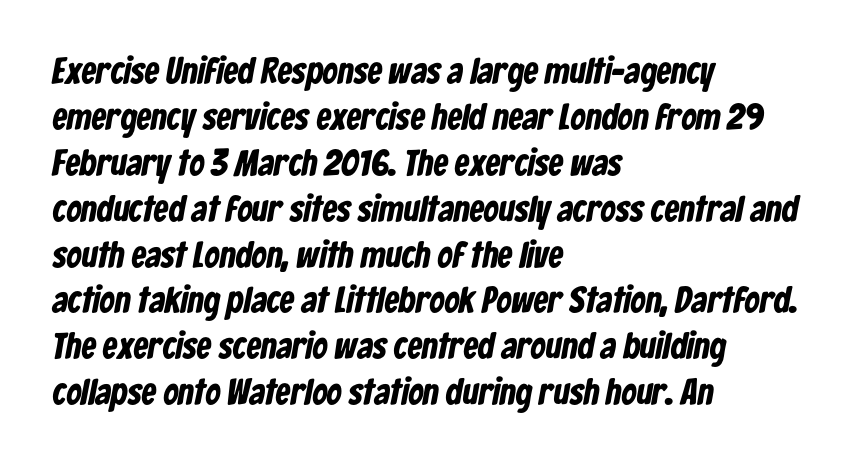
{"serif": "no", "bold": "yes", "weight": "bold", "width": "condensed", "stroke_contrast": "low", "x_height": "medium", "monospaced": "no", "underline": "no", "align": "left", "line_spacing_ratio": 1.24, "letter_spacing": "normal", "letter_spacing_em": 0.0, "glyph_px": 37}
